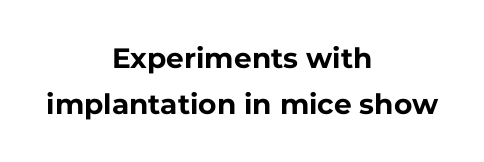
Q: Is the text bold? A: Yes.
Q: Is the text italic (slanted)? A: No, it is upright.
Q: Is the typeface a serif or a sans-serif typeface? A: Sans-serif.
Q: Is the text underlined? A: No.
Q: How is the paragraph aligned? A: Centered.
Q: Is the spacing between letters normal or unusually wide? A: Normal.
Q: Is the spacing between lines tight, normal or loose? A: Normal.
Q: Width (condensed, normal, or wide)? A: Normal.
Q: Stroke contrast? A: Low.
Q: x-height? A: Medium.
Q: Monospaced? A: No.
